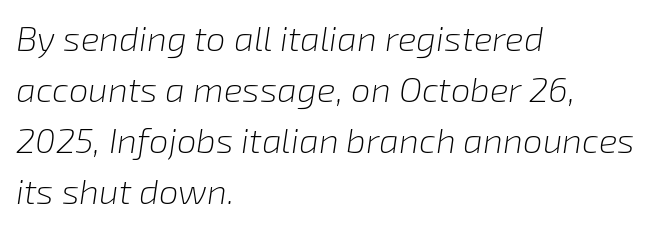
Layout note: lines flush left. In terms of leading, this rendering sits right in the middle. Emphasis-style slanted type is in use. Caption: face not bold, strokes unweighted. Nothing unusual about the tracking: characters are spaced as the font intends. The baseline area is clear.
